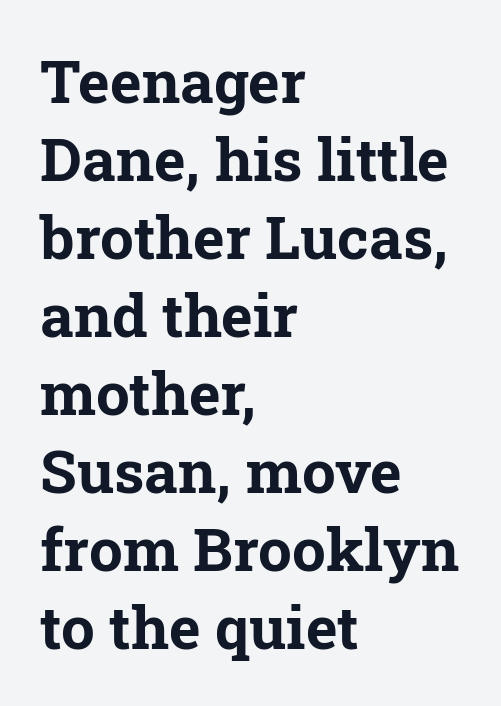
Check under the words: just untouched page. Old-style or modern, the face here clearly has serifs. Where is the straight margin? On the left. This sample uses plain, unmodified letter spacing. Notice how the stems are strictly vertical — no italics here. Think of a printed novel: that variable character pitch is what you see here.
